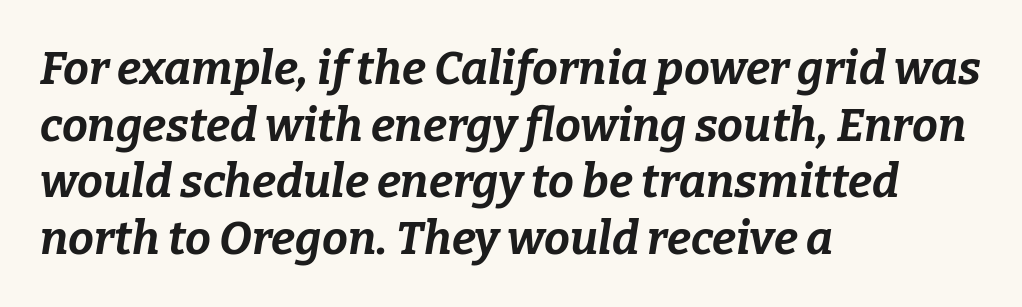
The image shows 46 px bold type, italic (leaning right); set left-aligned, line spacing 1.23x, normal letter spacing, not underlined; low stroke contrast and a medium x-height.
